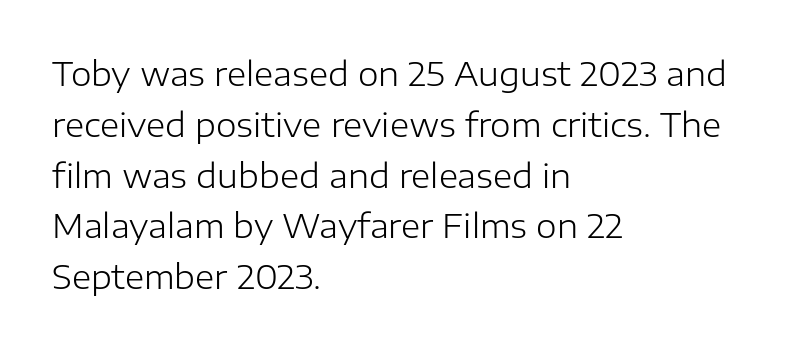
The typeface chosen for these lines omits serifs. In terms of leading, this rendering sits right in the middle. The letterforms sit shoulder to shoulder at normal distance. A student would call this left alignment; a typographer would say flush left, rag right. Note the varied advance widths — an 'i' is clearly narrower than an 'm'. No italicization has been applied; the sample stays upright.
